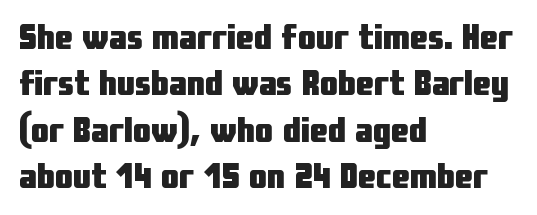
Decoration check: the copy has no underline. Is there any slant? The stems are plumb. Proportional: the letters do not fall into vertical columns. Baseline-to-baseline distance is the conventional proportion of letter height. The typeface chosen for these lines omits serifs.
